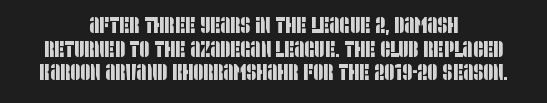
Q: Is the text underlined? A: No.
Q: How is the paragraph aligned? A: Centered.
Q: Is the spacing between letters normal or unusually wide? A: Normal.
Q: Is the spacing between lines tight, normal or loose? A: Tight.
